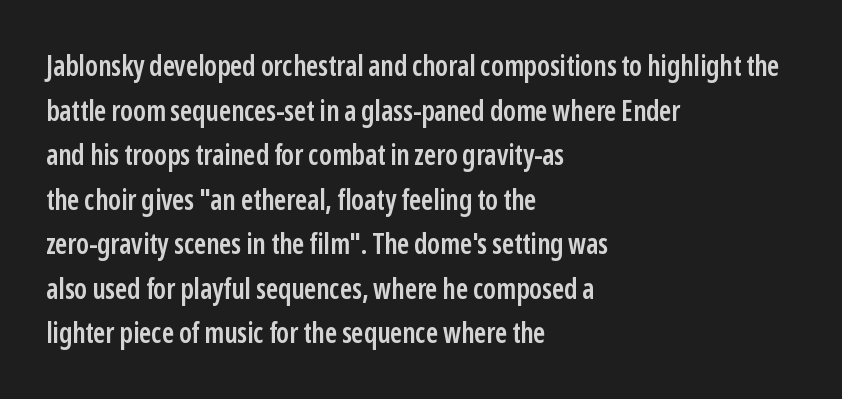
Weight check: semibold — heavier than regular, not quite bold. The type family on display is of the sans-serif kind. Do the characters align in a grid? No, the font is proportional. Just letters on the line, the space beneath them empty. The setting favours the left margin, as ordinary paragraphs usually do. Nothing unusual about the tracking: characters are spaced as the font intends.
